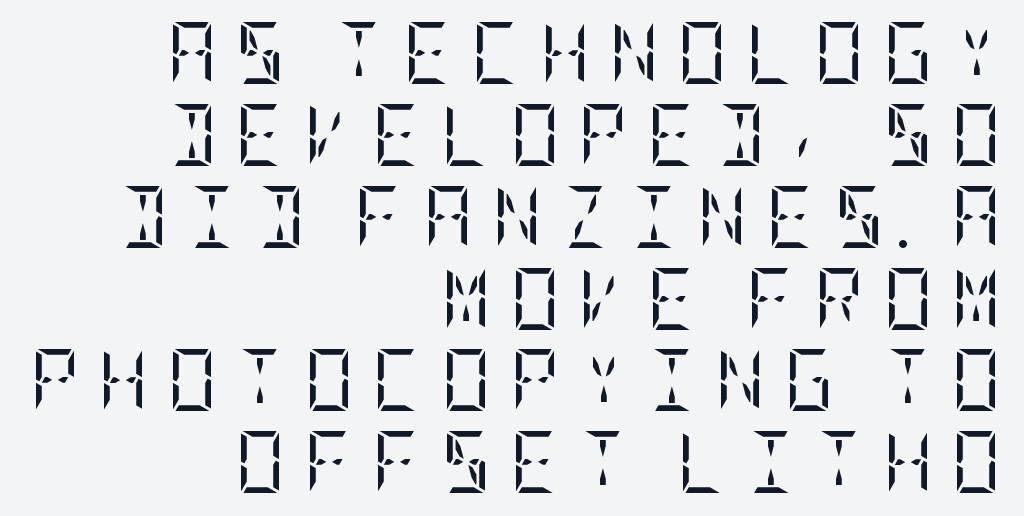
{"serif": "yes", "italic": "no", "bold": "no", "weight": "regular", "width": "condensed", "stroke_contrast": "low", "x_height": "large", "underline": "no", "align": "right", "line_spacing": "normal", "line_spacing_ratio": 1.32, "letter_spacing": "wide", "letter_spacing_em": 0.29, "glyph_px": 62}
